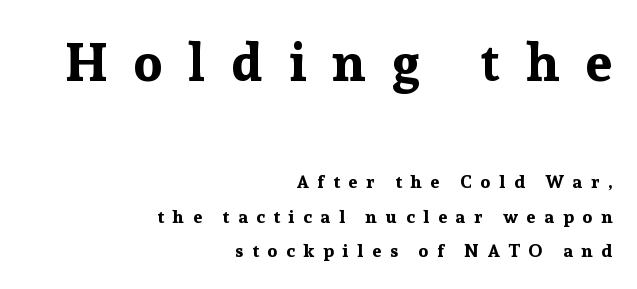
Size contrast runs from large at the top to small at the bottom. Classification — serif. This sample uses expanded letter spacing, leaving extra air between glyphs. The passage shown stacks its lines with a broad gap. Type without underlining. Tall strokes in this sample are plumb rather than angled.
